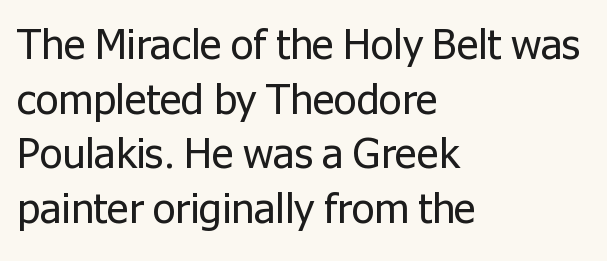
{"serif": "no", "italic": "no", "bold": "no", "weight": "regular", "width": "normal", "stroke_contrast": "low", "x_height": "medium", "monospaced": "no", "underline": "no", "align": "left", "line_spacing": "normal", "line_spacing_ratio": 1.33, "letter_spacing": "normal", "letter_spacing_em": 0.0, "glyph_px": 41}
